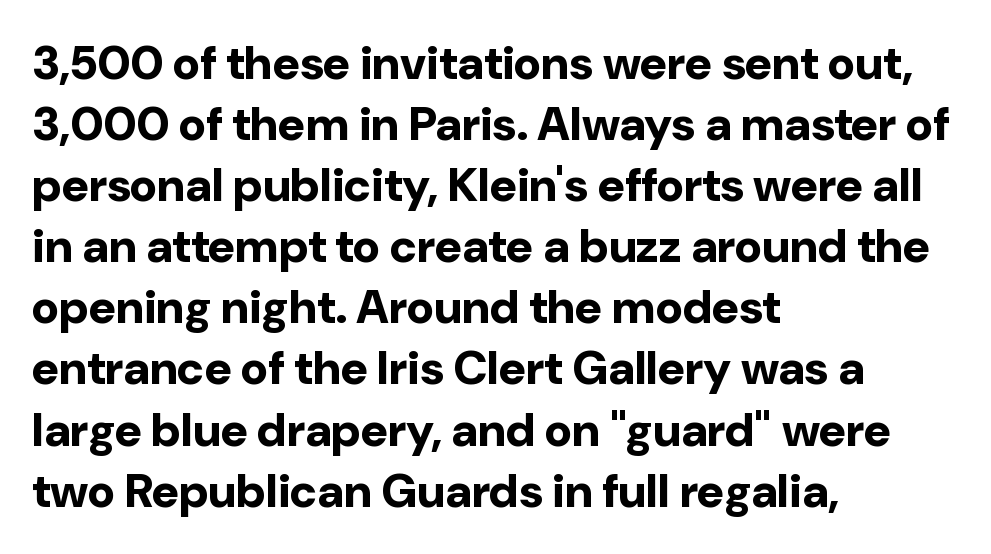
Q: Is the text bold? A: Yes.
Q: Is the text italic (slanted)? A: No, it is upright.
Q: Is the typeface a serif or a sans-serif typeface? A: Sans-serif.
Q: Is the text underlined? A: No.
Q: How is the paragraph aligned? A: Left-aligned.
Q: Is the spacing between letters normal or unusually wide? A: Normal.
Q: Is the spacing between lines tight, normal or loose? A: Normal.
Q: Width (condensed, normal, or wide)? A: Normal.
Q: Stroke contrast? A: Low.
Q: x-height? A: Medium.
Q: Monospaced? A: No.
